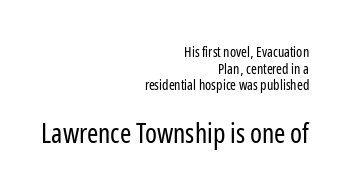
Leftover space on each line is placed entirely before the opening word. Unmarked baselines from the first word to the last. A student would notice the bottom passage is typeset larger than what precedes it. How are the letters spaced? Ordinarily, with no added tracking.
